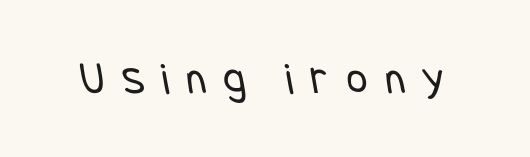
{"serif": "no", "bold": "no", "weight": "regular", "width": "condensed", "stroke_contrast": "low", "x_height": "large", "underline": "no", "letter_spacing": "wide", "letter_spacing_em": 0.38, "glyph_px": 46}
